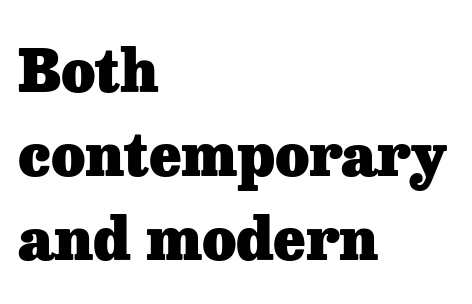
Q: Is the text bold? A: Yes.
Q: Is the text italic (slanted)? A: No, it is upright.
Q: Is the typeface a serif or a sans-serif typeface? A: Serif.
Q: Is the text underlined? A: No.
Q: How is the paragraph aligned? A: Left-aligned.
Q: Is the spacing between letters normal or unusually wide? A: Normal.
Q: Is the spacing between lines tight, normal or loose? A: Normal.
Q: Width (condensed, normal, or wide)? A: Normal.
Q: Stroke contrast? A: Low.
Q: x-height? A: Medium.
Q: Monospaced? A: No.
